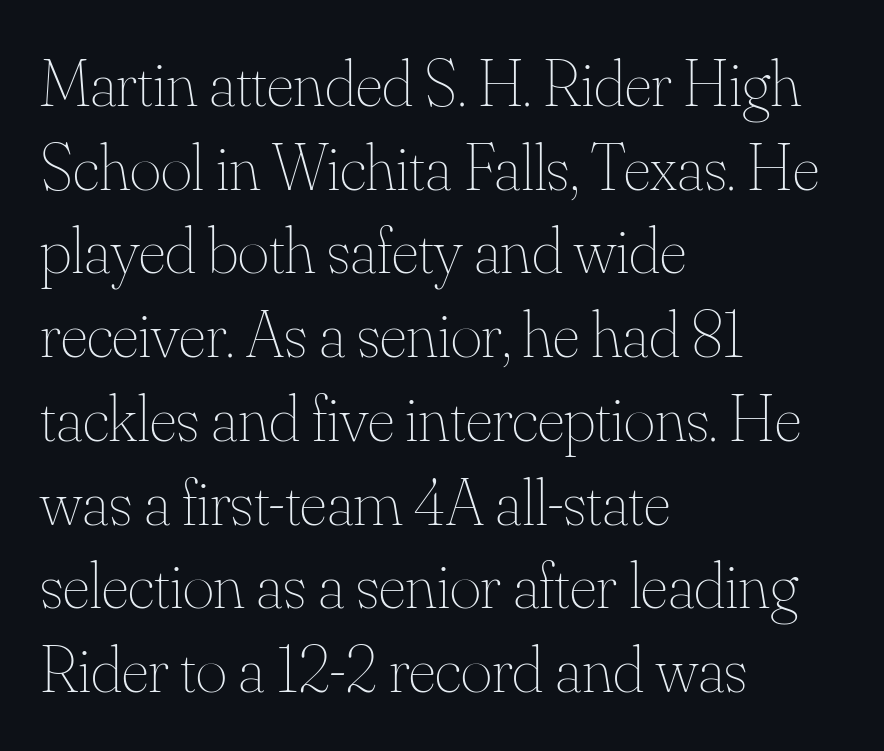
{"italic": "no", "bold": "no", "weight": "thin", "width": "normal", "stroke_contrast": "medium", "x_height": "small", "monospaced": "no", "underline": "no", "align": "left", "line_spacing": "normal", "line_spacing_ratio": 1.25, "letter_spacing": "normal", "letter_spacing_em": 0.0, "glyph_px": 67}
